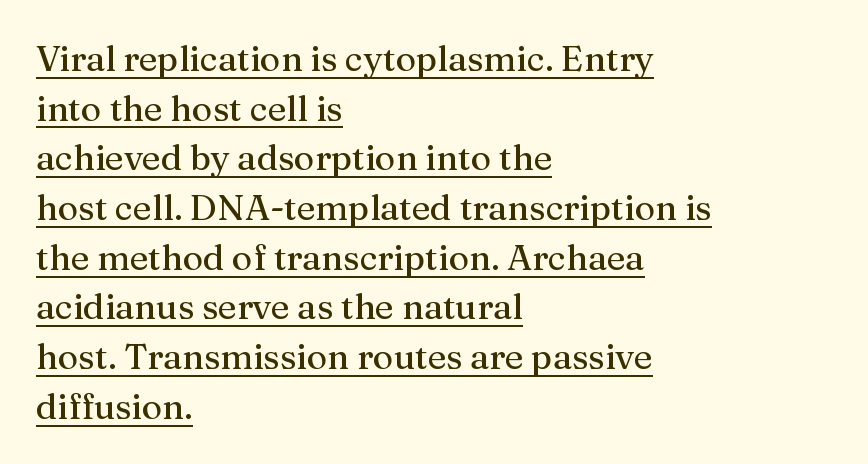
The image shows 35 px serif type, upright; set left-aligned, normal line spacing (1.42x), normal letter spacing, underlined; medium stroke contrast and a medium x-height.
